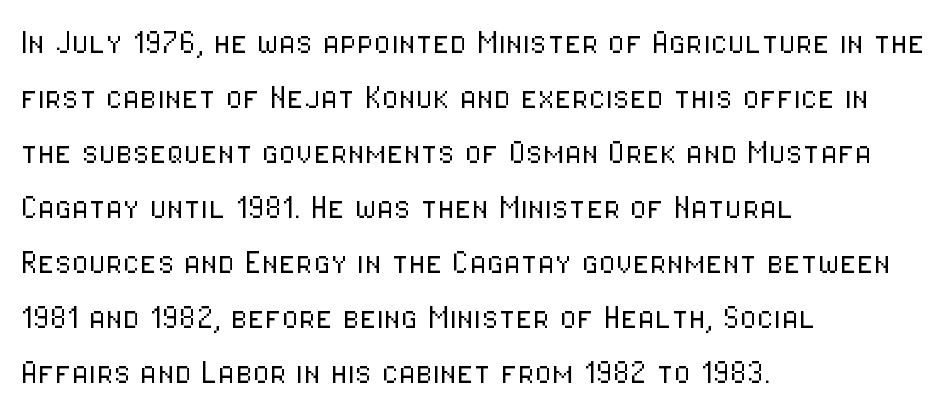
The image shows 39 px light, condensed sans-serif type, upright; set left-aligned, normal line spacing (1.41x), normal letter spacing, not underlined; low stroke contrast and a medium x-height.
